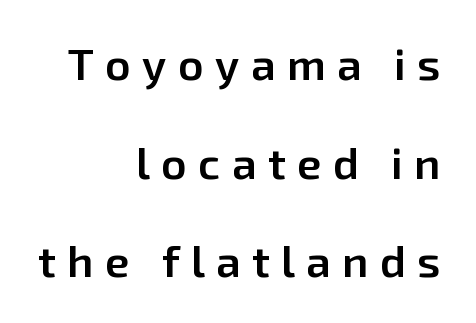
{"serif": "no", "italic": "no", "bold": "semi", "weight": "semibold", "width": "normal", "stroke_contrast": "low", "x_height": "medium", "monospaced": "no", "underline": "no", "align": "right", "line_spacing": "loose", "line_spacing_ratio": 2.24, "letter_spacing": "wide", "letter_spacing_em": 0.26, "glyph_px": 44}
